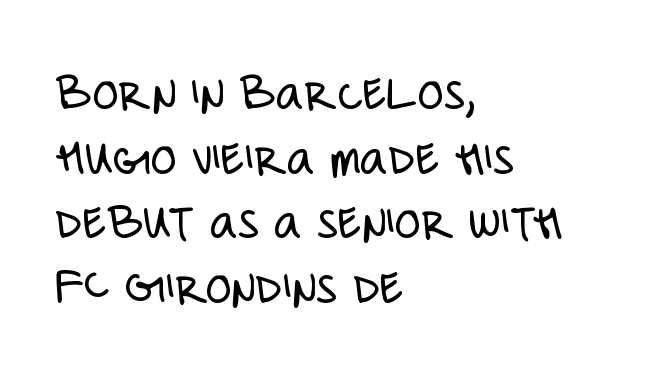
{"serif": "no", "italic": "no", "bold": "no", "weight": "light", "width": "condensed", "stroke_contrast": "low", "x_height": "large", "monospaced": "no", "underline": "no", "align": "left", "line_spacing_ratio": 1.22, "letter_spacing": "normal", "letter_spacing_em": 0.0, "glyph_px": 53}
